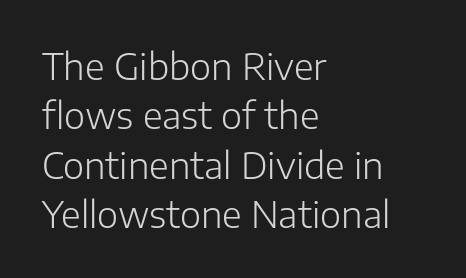
{"serif": "no", "italic": "no", "bold": "no", "weight": "light", "width": "normal", "stroke_contrast": "low", "x_height": "medium", "monospaced": "no", "underline": "no", "align": "left", "line_spacing": "normal", "line_spacing_ratio": 1.37, "letter_spacing": "normal", "letter_spacing_em": 0.0, "glyph_px": 36}
